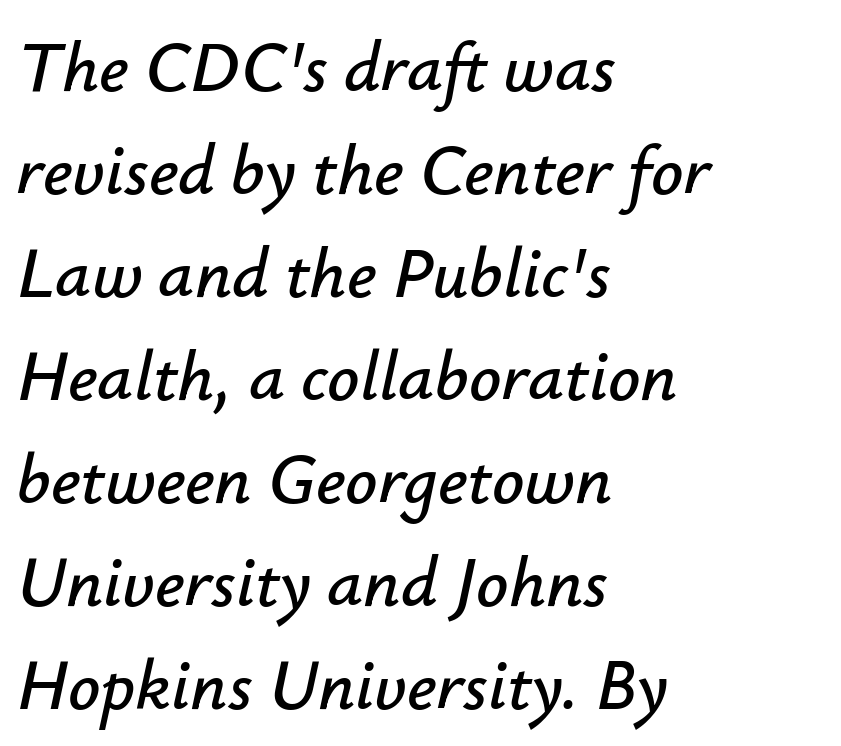
{"italic": "yes", "lean": "right", "slant_degrees": 12, "width": "normal", "stroke_contrast": "low", "x_height": "small", "monospaced": "no", "underline": "no", "align": "left", "line_spacing": "normal", "line_spacing_ratio": 1.45, "letter_spacing": "normal", "letter_spacing_em": 0.0, "glyph_px": 71}
